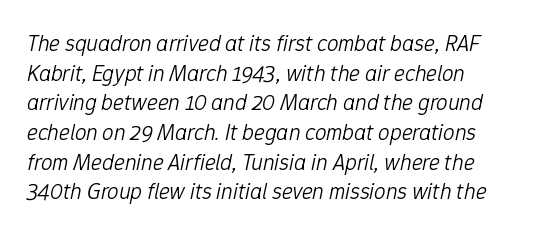
Q: Is the text bold? A: No.
Q: Is the text italic (slanted)? A: Yes, it leans right by about 12 degrees.
Q: Is the text underlined? A: No.
Q: Is the spacing between letters normal or unusually wide? A: Normal.
Q: Is the spacing between lines tight, normal or loose? A: Normal.
